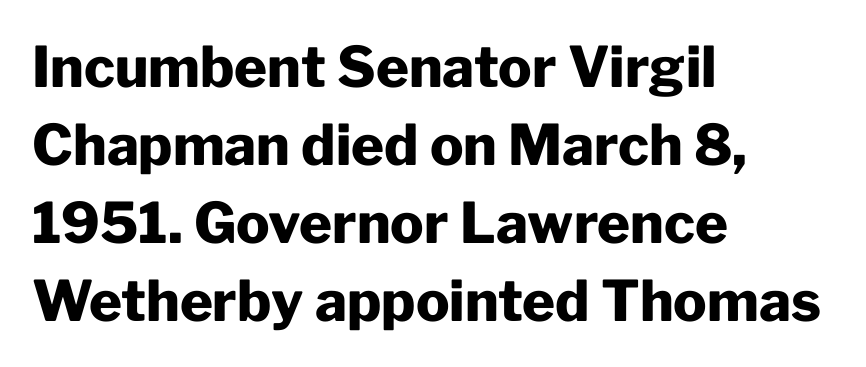
Words appear dense and cohesive because spacing is normal. The text was rendered using a sans face with plain stroke endings. The baseline area is clear. The rendering uses a moderate line-height, typical for paragraphs.
